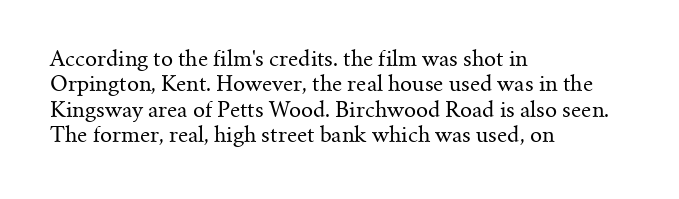
{"italic": "no", "bold": "no", "underline": "no", "align": "left", "line_spacing_ratio": 1.21, "letter_spacing": "normal", "letter_spacing_em": 0.0, "glyph_px": 21}
